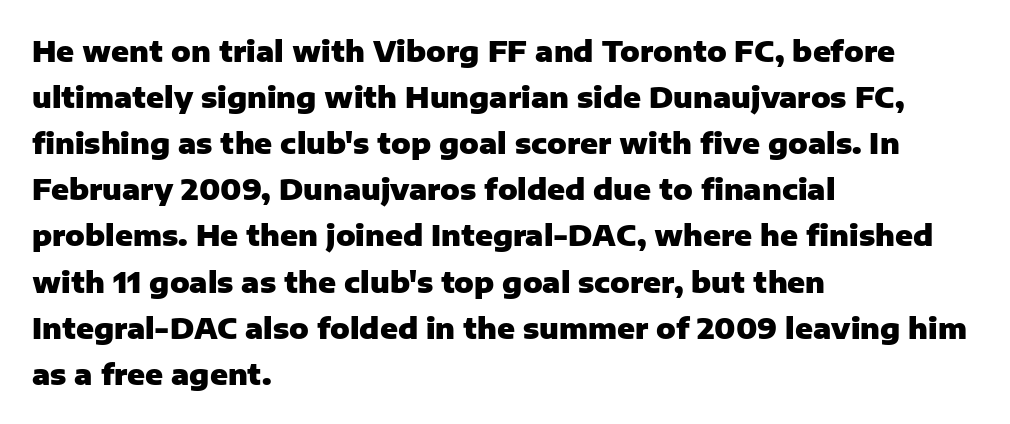
Q: Is the text bold? A: Yes.
Q: Is the text italic (slanted)? A: No, it is upright.
Q: Is the typeface a serif or a sans-serif typeface? A: Sans-serif.
Q: Is the text underlined? A: No.
Q: How is the paragraph aligned? A: Left-aligned.
Q: Is the spacing between letters normal or unusually wide? A: Normal.
Q: Is the spacing between lines tight, normal or loose? A: Normal.
Q: Width (condensed, normal, or wide)? A: Normal.
Q: Stroke contrast? A: Low.
Q: x-height? A: Medium.
Q: Monospaced? A: No.
